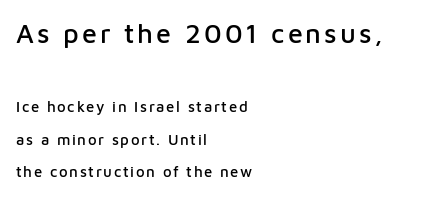
Q: Is the text italic (slanted)? A: No, it is upright.
Q: Is the text underlined? A: No.
Q: How is the paragraph aligned? A: Left-aligned.
Q: Is the spacing between lines tight, normal or loose? A: Loose.
Q: Which block of text is set in a larger size, the first (top) or the second (bottom)? A: The first (top) one.
